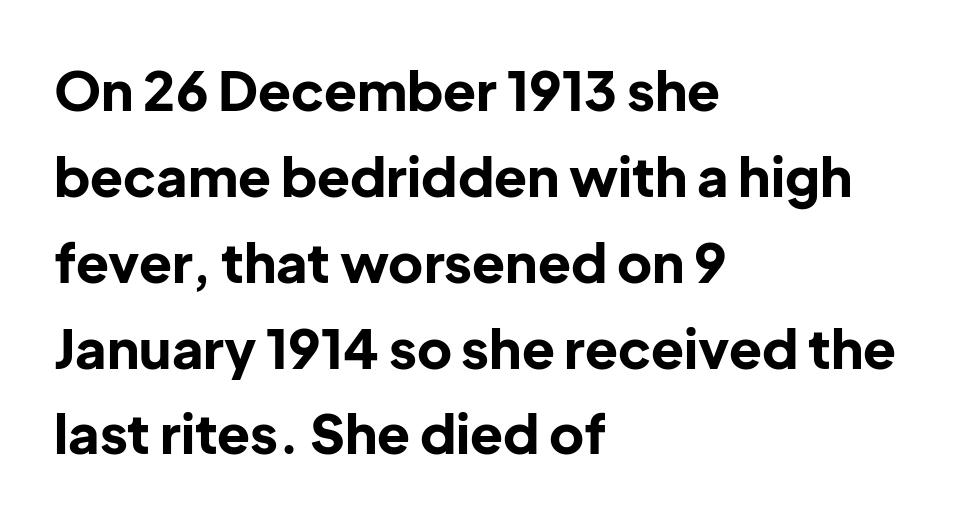
{"serif": "no", "italic": "no", "bold": "yes", "weight": "bold", "width": "normal", "stroke_contrast": "low", "x_height": "medium", "monospaced": "no", "underline": "no", "align": "left", "line_spacing": "normal", "line_spacing_ratio": 1.59, "letter_spacing": "normal", "letter_spacing_em": 0.0, "glyph_px": 54}
